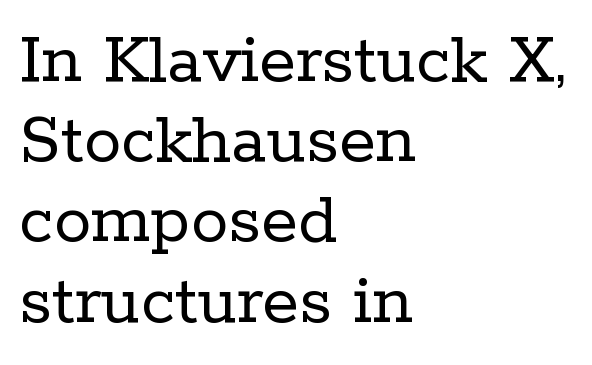
{"serif": "yes", "italic": "no", "bold": "no", "weight": "regular", "width": "normal", "stroke_contrast": "low", "x_height": "medium", "monospaced": "no", "underline": "no", "align": "left", "line_spacing": "tight", "line_spacing_ratio": 1.07, "letter_spacing": "normal", "letter_spacing_em": 0.0, "glyph_px": 75}
